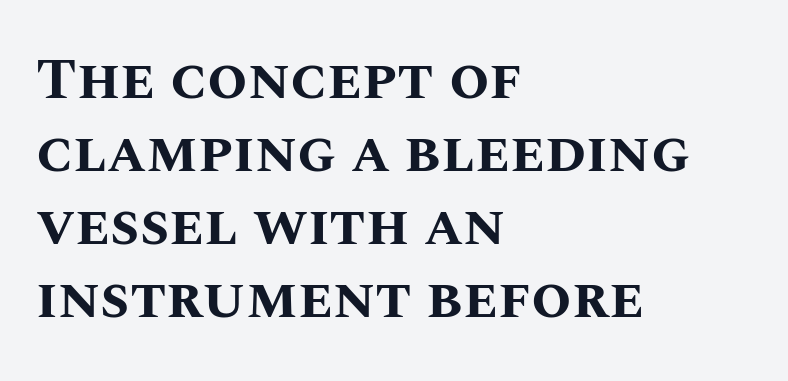
{"italic": "no", "bold": "yes", "weight": "bold", "width": "normal", "stroke_contrast": "medium", "x_height": "large", "monospaced": "no", "underline": "no", "align": "left", "line_spacing": "normal", "line_spacing_ratio": 1.26, "letter_spacing": "normal", "letter_spacing_em": 0.0, "glyph_px": 58}
